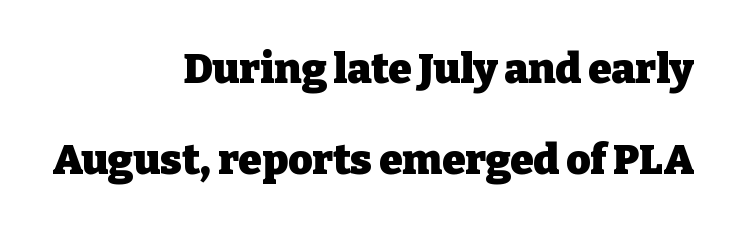
{"serif": "yes", "italic": "no", "bold": "yes", "weight": "heavy", "width": "normal", "stroke_contrast": "low", "x_height": "medium", "monospaced": "no", "underline": "no", "align": "right", "line_spacing": "loose", "line_spacing_ratio": 2.16, "letter_spacing": "normal", "letter_spacing_em": 0.0, "glyph_px": 42}
